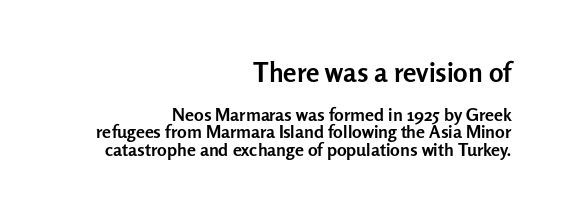
Nobody touched the tracking dial on this one. Notice how the passage keeps a crisp vertical edge on the right only. Letters rest on an invisible, unmarked baseline. The specimen reads as upright at a glance.
